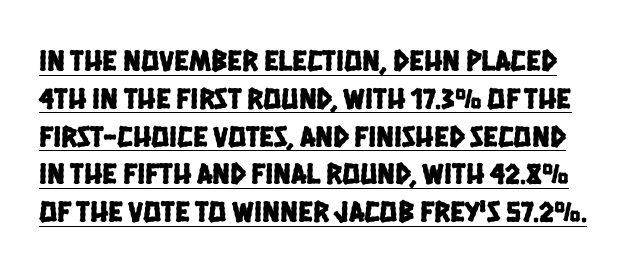
You could call the tracking neutral — neither tight nor loose. Underline: present. Evenly set lines give the paragraph a standard silhouette. Proportional: the letters do not fall into vertical columns. The designer went with a sans here, leaving each stem footless.
